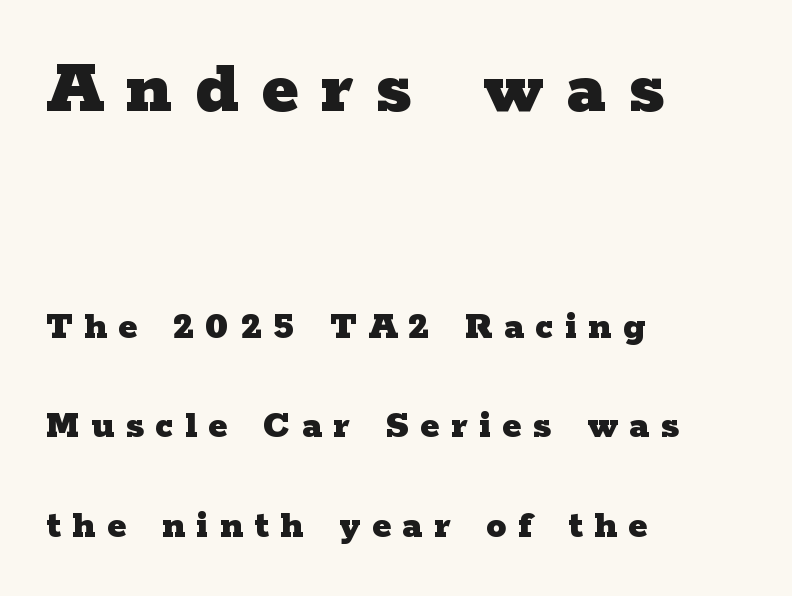
The image shows 79 px heavy, wide serif type, upright; set left-aligned, loose line spacing (2.48x), unusually wide letter spacing (+0.29 em), not underlined; the first (top) block is 1.98x larger; low stroke contrast and a medium x-height.
